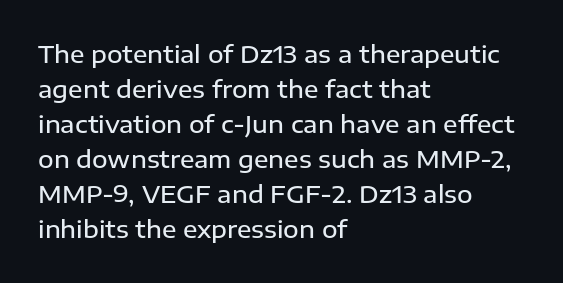
The image shows 24 px text type, upright; set left-aligned, normal line spacing (1.46x), normal letter spacing, not underlined.
